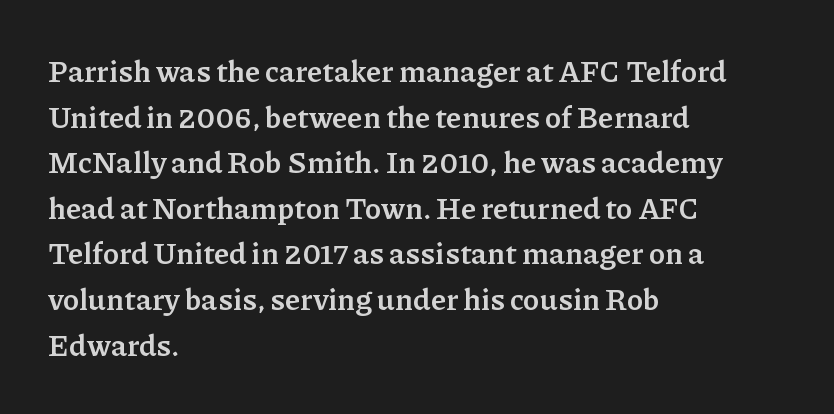
{"serif": "yes", "italic": "no", "bold": "yes", "weight": "semibold", "width": "normal", "stroke_contrast": "low", "x_height": "medium", "monospaced": "no", "underline": "no", "align": "left", "line_spacing": "normal", "line_spacing_ratio": 1.52, "letter_spacing": "normal", "letter_spacing_em": 0.0, "glyph_px": 30}
